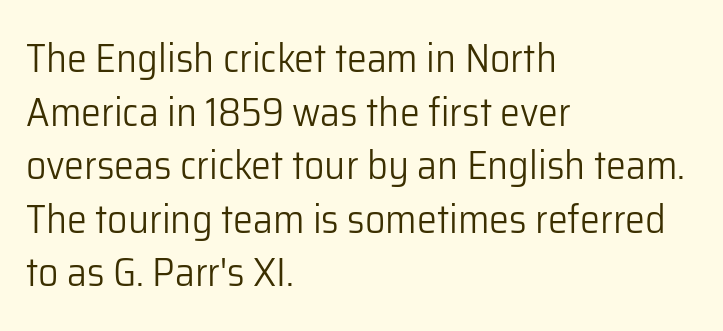
Q: Is the text bold? A: No.
Q: Is the text italic (slanted)? A: No, it is upright.
Q: Is the typeface a serif or a sans-serif typeface? A: Sans-serif.
Q: Is the text underlined? A: No.
Q: How is the paragraph aligned? A: Left-aligned.
Q: Is the spacing between letters normal or unusually wide? A: Normal.
Q: Is the spacing between lines tight, normal or loose? A: Normal.
Q: Width (condensed, normal, or wide)? A: Normal.
Q: Stroke contrast? A: Low.
Q: x-height? A: Medium.
Q: Monospaced? A: No.
